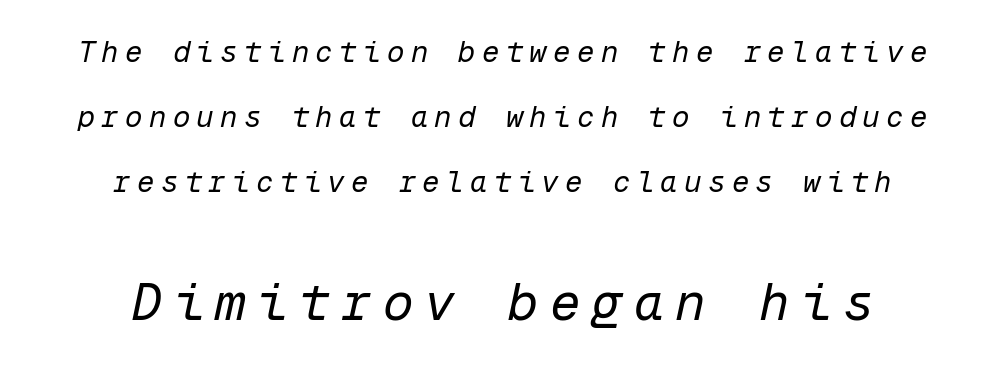
The image shows 51 px regular-weight type, italic (leaning right), monospaced; set centered, loose line spacing (2.24x), unusually wide letter spacing (+0.22 em), not underlined; the second (bottom) block is 1.76x larger; low stroke contrast and a medium x-height.
